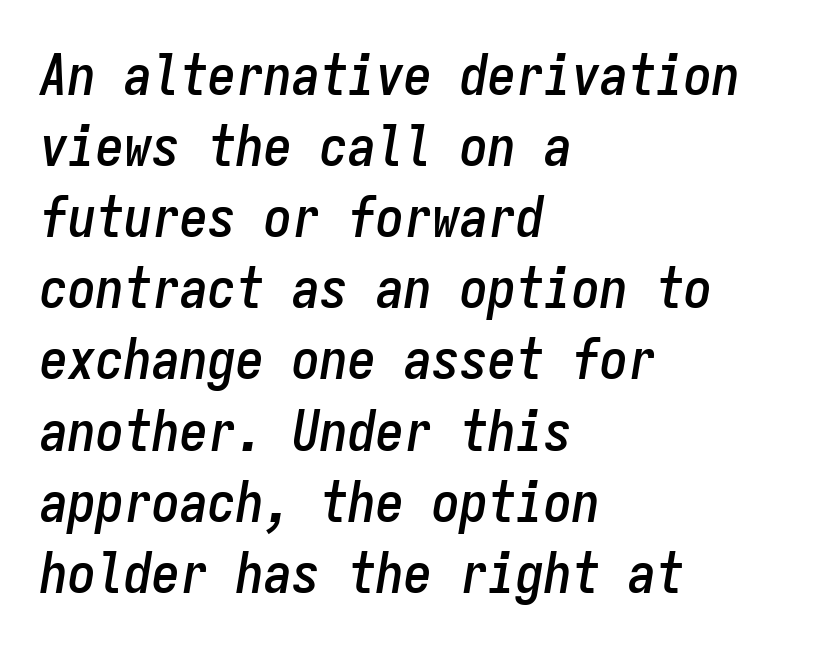
{"italic": "yes", "lean": "right", "slant_degrees": 9, "width": "condensed", "stroke_contrast": "low", "x_height": "medium", "monospaced": "yes", "underline": "no", "align": "left", "line_spacing": "normal", "line_spacing_ratio": 1.27, "letter_spacing": "normal", "letter_spacing_em": 0.0, "glyph_px": 56}
